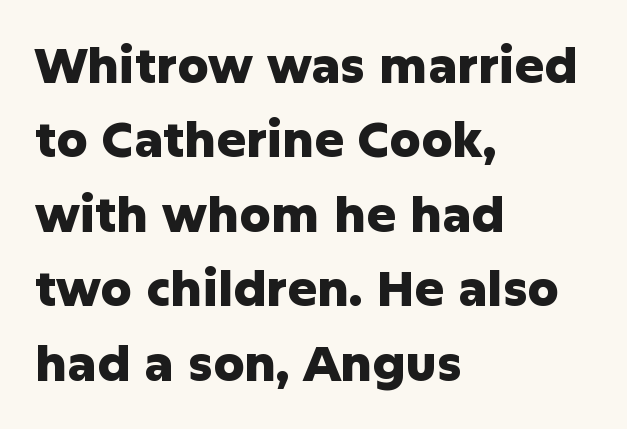
The image shows 49 px heavy sans-serif type, upright; set left-aligned, normal line spacing (1.52x), normal letter spacing, not underlined; low stroke contrast and a medium x-height.
